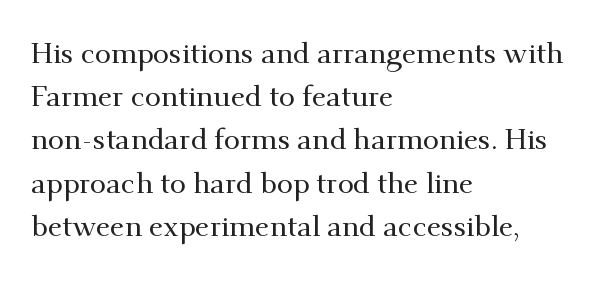
{"serif": "yes", "italic": "no", "width": "normal", "stroke_contrast": "medium", "x_height": "small", "monospaced": "no", "underline": "no", "align": "left", "line_spacing": "normal", "line_spacing_ratio": 1.49, "letter_spacing": "normal", "letter_spacing_em": 0.0, "glyph_px": 29}
